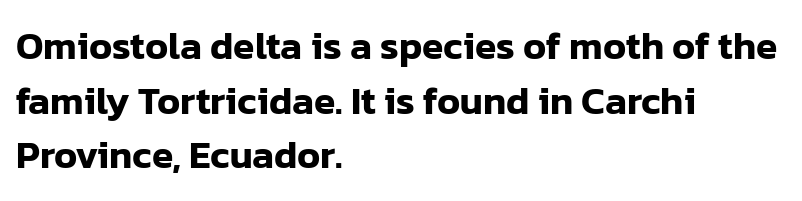
{"serif": "no", "italic": "no", "width": "normal", "stroke_contrast": "low", "x_height": "medium", "monospaced": "no", "underline": "no", "align": "left", "line_spacing": "normal", "line_spacing_ratio": 1.4, "letter_spacing": "normal", "letter_spacing_em": 0.0, "glyph_px": 39}
